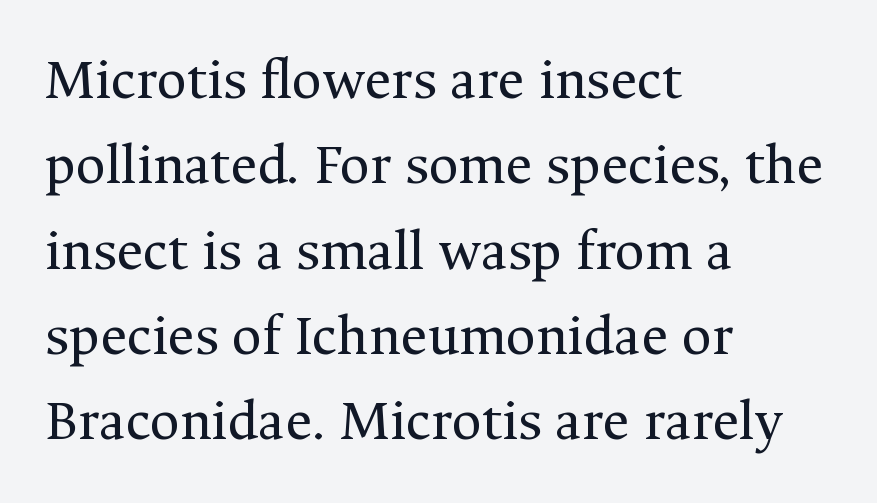
The image shows 58 px regular-weight serif type, upright; set left-aligned, normal line spacing (1.47x), normal letter spacing, not underlined; medium stroke contrast and a medium x-height.
